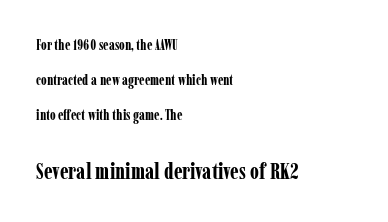
The image shows 22 px bold type, upright; set left-aligned, loose line spacing (2.49x), normal letter spacing, not underlined; the second (bottom) block is 1.57x larger.
